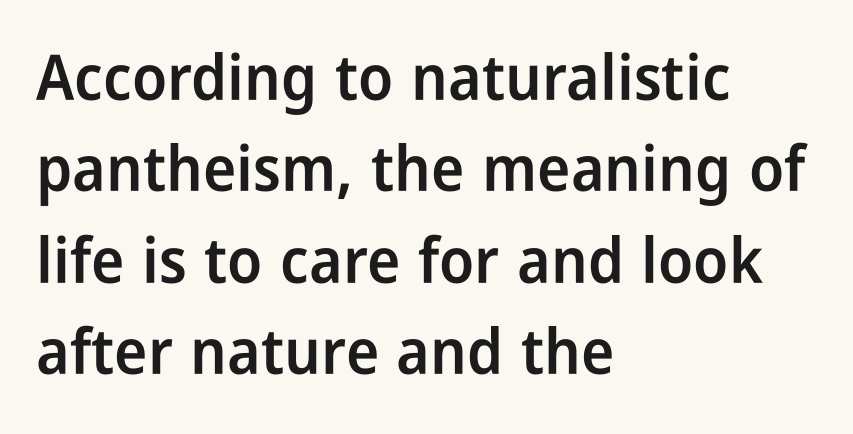
Q: Is the text bold? A: Semi-bold.
Q: Is the text italic (slanted)? A: No, it is upright.
Q: Is the typeface a serif or a sans-serif typeface? A: Sans-serif.
Q: Is the text underlined? A: No.
Q: How is the paragraph aligned? A: Left-aligned.
Q: Is the spacing between letters normal or unusually wide? A: Normal.
Q: Is the spacing between lines tight, normal or loose? A: Normal.
Q: Width (condensed, normal, or wide)? A: Condensed.
Q: Stroke contrast? A: Low.
Q: x-height? A: Medium.
Q: Monospaced? A: No.
